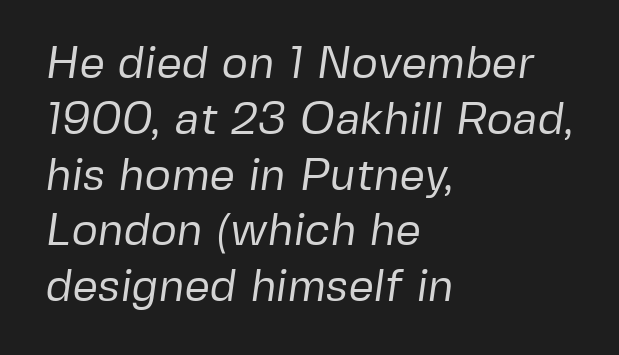
Q: Is the text bold? A: No.
Q: Is the typeface a serif or a sans-serif typeface? A: Sans-serif.
Q: Is the text underlined? A: No.
Q: How is the paragraph aligned? A: Left-aligned.
Q: Is the spacing between letters normal or unusually wide? A: Normal.
Q: Width (condensed, normal, or wide)? A: Normal.
Q: Stroke contrast? A: Low.
Q: x-height? A: Medium.
Q: Monospaced? A: No.
